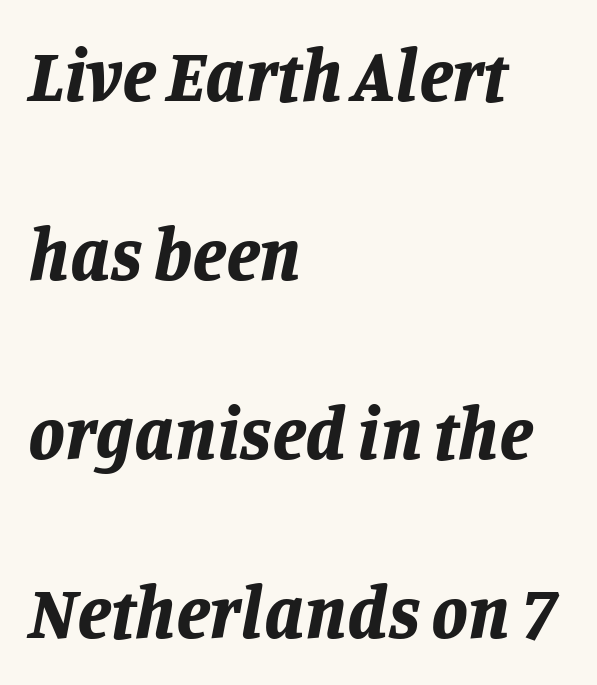
The image shows 74 px bold type, italic (leaning right); set left-aligned, loose line spacing (2.42x), normal letter spacing, not underlined; low stroke contrast and a large x-height.
